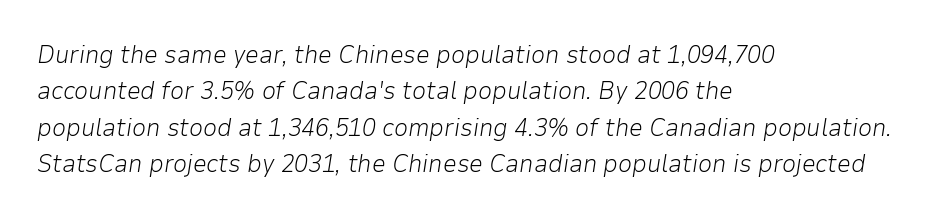
The image shows 25 px text type, italic (leaning right); set left-aligned, normal line spacing (1.46x), normal letter spacing, not underlined.
